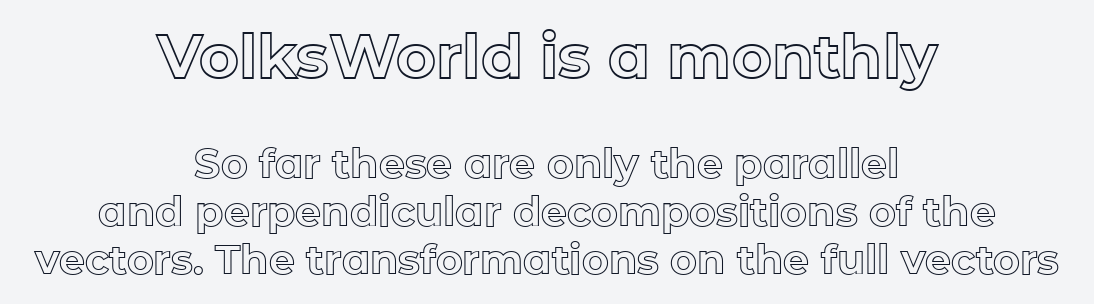
The image shows 61 px text type, upright; set centered, line spacing 1.17x, normal letter spacing, not underlined; the first (top) block is 1.49x larger; a medium x-height.
